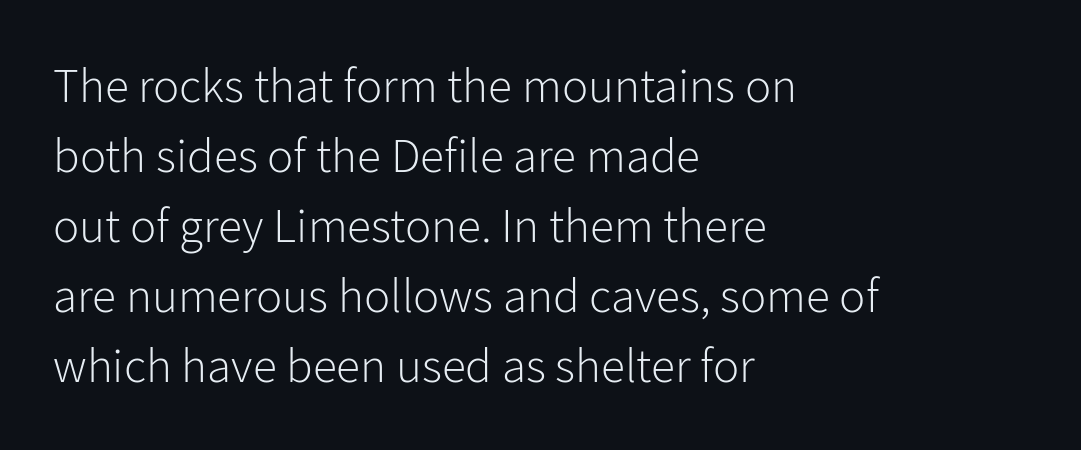
The space between consecutive lines is moderate. Default kerning and tracking; the words read as compact shapes. Is this a fixed-width face? No — the glyphs have proportional, varying widths. The paragraph shown leans on its left margin. The weight tops out at a normal text grade. Words float on clear page, feet unadorned.
